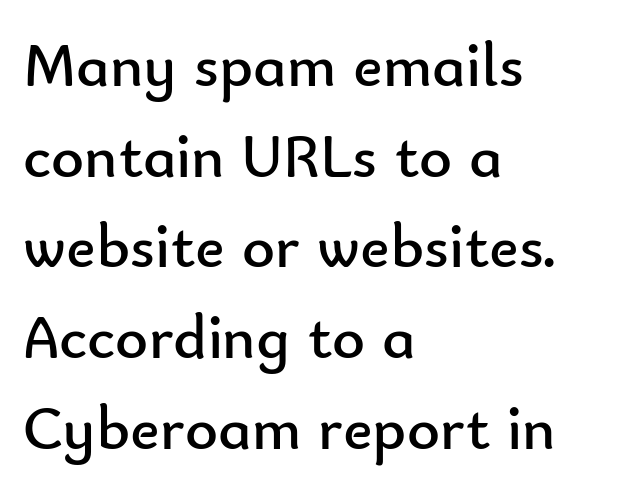
{"serif": "no", "italic": "no", "bold": "no", "weight": "regular", "width": "normal", "stroke_contrast": "low", "x_height": "small", "monospaced": "no", "underline": "no", "align": "left", "line_spacing": "normal", "line_spacing_ratio": 1.44, "letter_spacing": "normal", "letter_spacing_em": 0.0, "glyph_px": 63}
